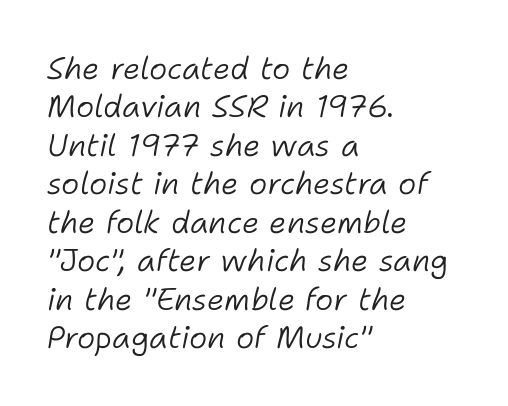
{"italic": "yes", "lean": "right", "slant_degrees": 11, "bold": "no", "weight": "light", "width": "normal", "stroke_contrast": "low", "x_height": "medium", "monospaced": "no", "underline": "no", "align": "left", "line_spacing_ratio": 1.24, "letter_spacing": "normal", "letter_spacing_em": 0.0, "glyph_px": 31}
